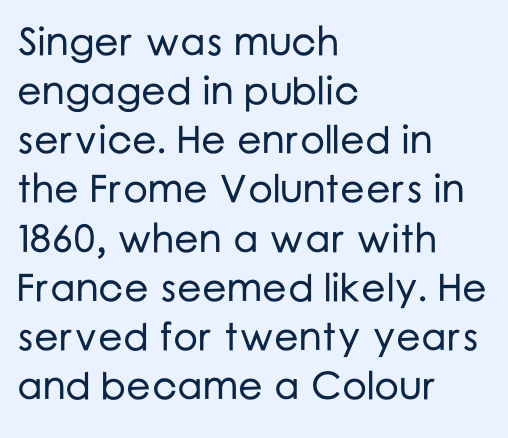
{"serif": "no", "italic": "no", "width": "normal", "stroke_contrast": "low", "x_height": "medium", "monospaced": "no", "underline": "no", "align": "left", "line_spacing": "normal", "line_spacing_ratio": 1.26, "letter_spacing": "normal", "letter_spacing_em": 0.0, "glyph_px": 39}
